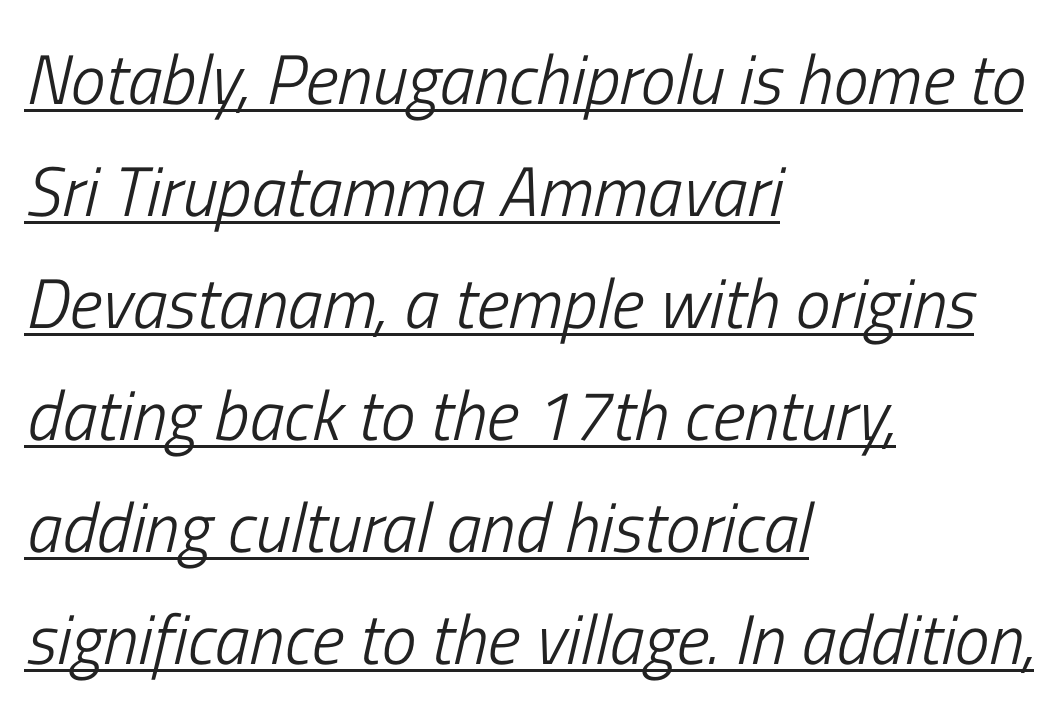
The image shows 70 px light, condensed type, italic (leaning right); set left-aligned, normal line spacing (1.6x), normal letter spacing, underlined; low stroke contrast and a medium x-height.
